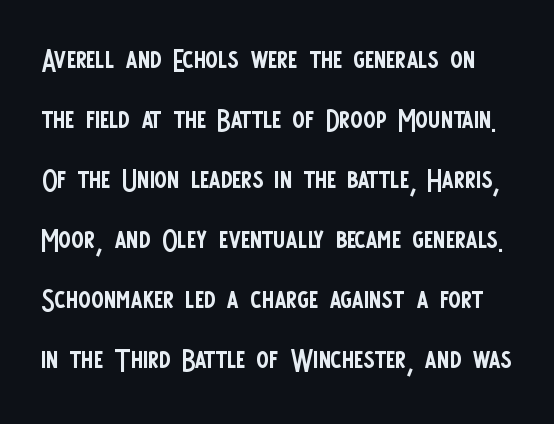
Q: Is the text bold? A: No.
Q: Is the text italic (slanted)? A: No, it is upright.
Q: Is the typeface a serif or a sans-serif typeface? A: Sans-serif.
Q: Is the text underlined? A: No.
Q: Is the spacing between letters normal or unusually wide? A: Normal.
Q: Is the spacing between lines tight, normal or loose? A: Normal.
Q: Width (condensed, normal, or wide)? A: Condensed.
Q: Stroke contrast? A: Low.
Q: x-height? A: Large.
Q: Monospaced? A: No.
